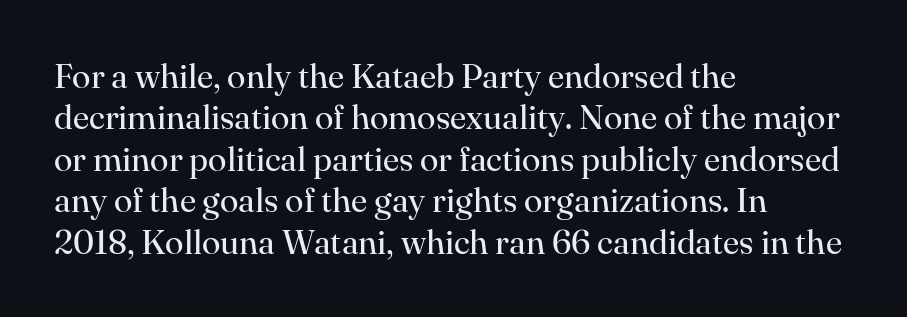
Q: Is the text bold? A: No.
Q: Is the text italic (slanted)? A: No, it is upright.
Q: Is the typeface a serif or a sans-serif typeface? A: Serif.
Q: Is the text underlined? A: No.
Q: How is the paragraph aligned? A: Left-aligned.
Q: Is the spacing between letters normal or unusually wide? A: Normal.
Q: Width (condensed, normal, or wide)? A: Normal.
Q: Stroke contrast? A: High.
Q: x-height? A: Small.
Q: Monospaced? A: No.
